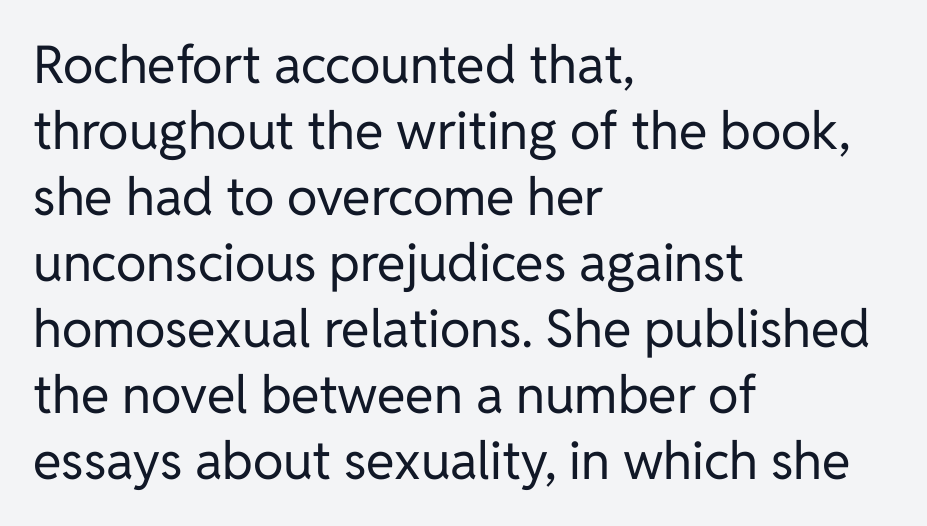
{"serif": "no", "italic": "no", "bold": "no", "weight": "regular", "width": "normal", "stroke_contrast": "low", "x_height": "medium", "monospaced": "no", "underline": "no", "align": "left", "line_spacing": "normal", "line_spacing_ratio": 1.27, "letter_spacing": "normal", "letter_spacing_em": 0.0, "glyph_px": 52}
